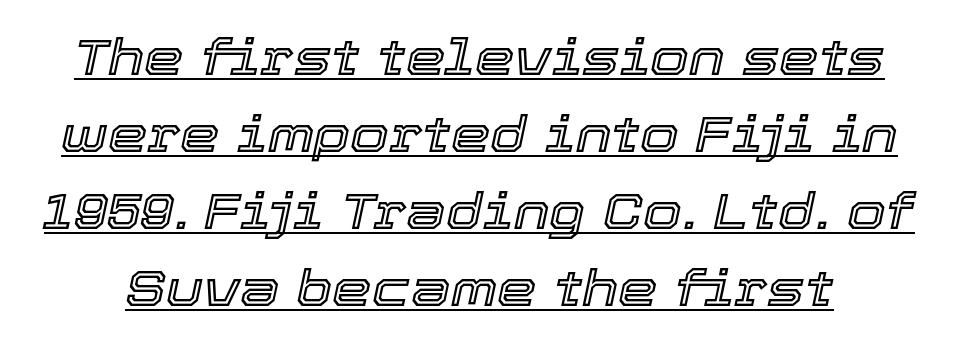
Compared with undecorated copy, this sample adds a rule below the words. Italic? Definitely — the glyphs are oblique. This sample has the flowing, uneven cadence of proportional lettering. The rendering keeps characters at their native spacing. This sample keeps an unexceptional amount of space between lines.
